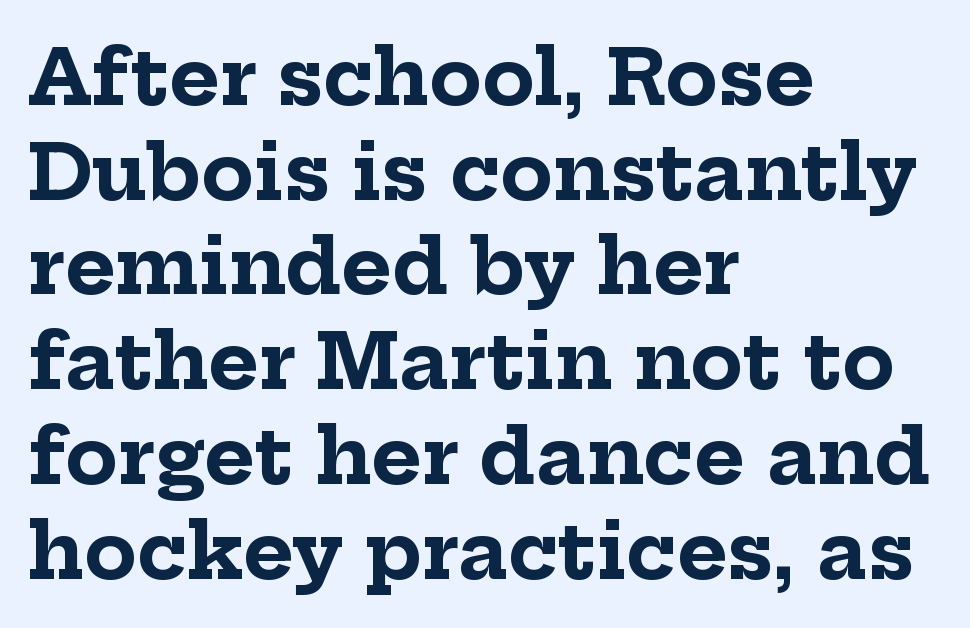
The image shows 77 px bold serif type, upright; set left-aligned, line spacing 1.23x, normal letter spacing, not underlined; low stroke contrast and a medium x-height.
